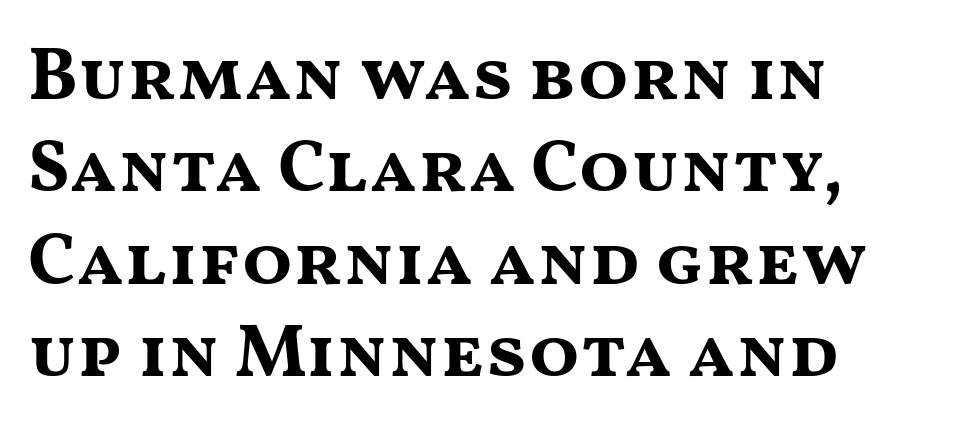
Here the designer chose a conventional face with non-uniform glyph widths. Nothing unusual about the tracking: characters are spaced as the font intends. One glance says typical: line gaps are just what's usual. The text was rendered using a sans face with plain stroke endings. These lines stack with their left ends in a neat column. Pretty heavy lettering here — definitely bold.
